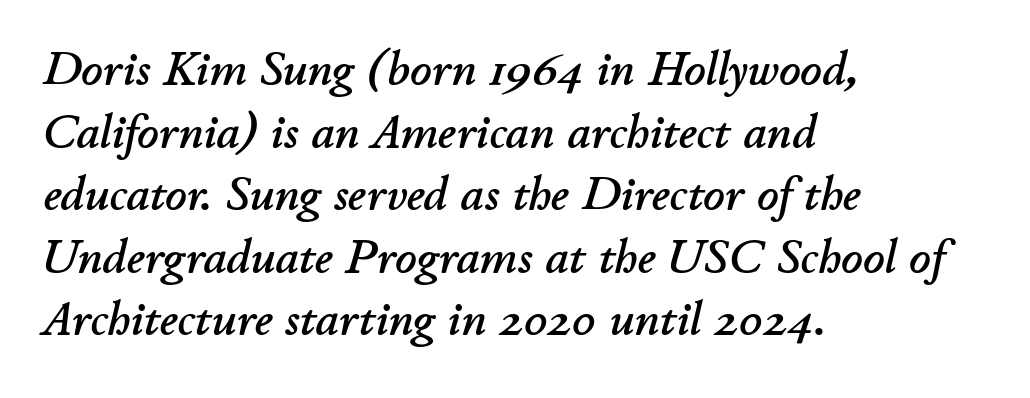
Tall strokes in this sample are angled rather than plumb. Does the copy run flush right? No — it runs flush left. The zone under the glyphs is completely vacant. The vertical gap from one line to the next is medium. This sample uses plain, unmodified letter spacing. Spacing verdict: proportional, widths tailored to each character.
